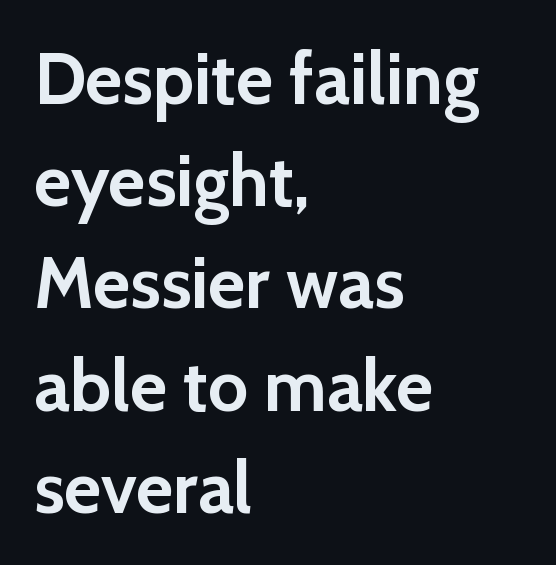
Q: Is the text bold? A: Yes.
Q: Is the text italic (slanted)? A: No, it is upright.
Q: Is the typeface a serif or a sans-serif typeface? A: Sans-serif.
Q: Is the text underlined? A: No.
Q: How is the paragraph aligned? A: Left-aligned.
Q: Is the spacing between letters normal or unusually wide? A: Normal.
Q: Is the spacing between lines tight, normal or loose? A: Normal.
Q: Width (condensed, normal, or wide)? A: Normal.
Q: x-height? A: Medium.
Q: Monospaced? A: No.
